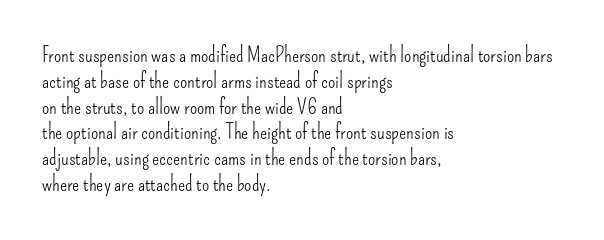
{"italic": "no", "bold": "no", "underline": "no", "align": "left", "line_spacing_ratio": 1.23, "letter_spacing": "normal", "letter_spacing_em": 0.0, "glyph_px": 21}
